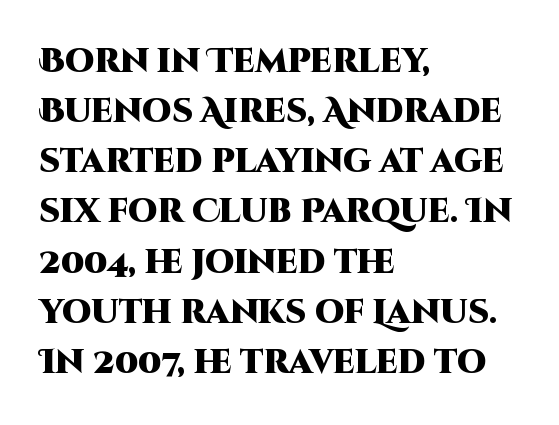
Examine the stroke ends and you'll find no serifs. Notice how descenders clear the ascenders below comfortably — that's standard leading. Honestly, there is no underline to notice here at all. In terms of letterspacing, this is plain default setting.
